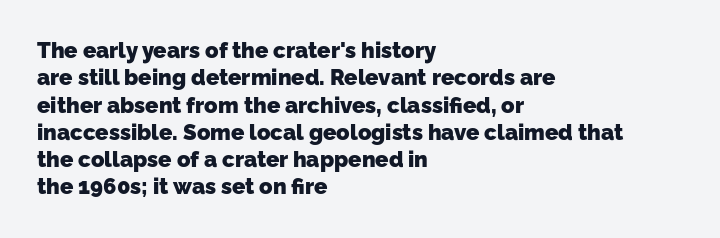
Does extra space separate the letters? No, they use regular spacing. Stroke thickness is high; the sample reads as a true bold. The paragraph shown leans on its left margin. This rendering features lettering with no underline.
